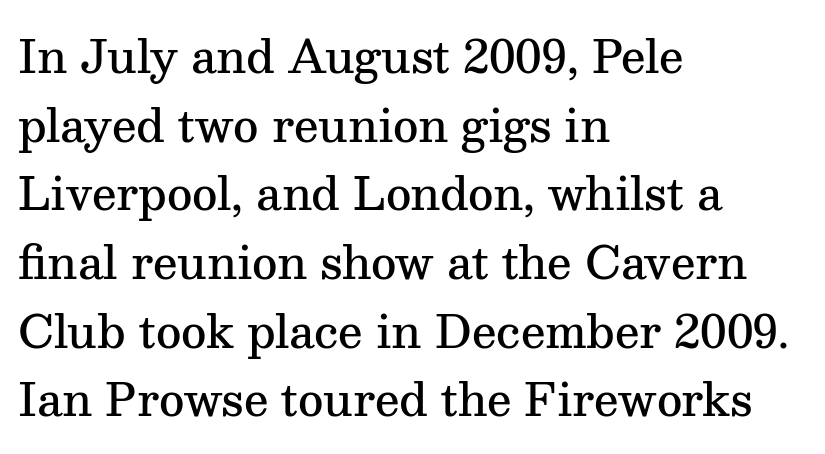
Q: Is the text bold? A: Semi-bold.
Q: Is the text italic (slanted)? A: No, it is upright.
Q: Is the typeface a serif or a sans-serif typeface? A: Serif.
Q: Is the text underlined? A: No.
Q: How is the paragraph aligned? A: Left-aligned.
Q: Is the spacing between letters normal or unusually wide? A: Normal.
Q: Is the spacing between lines tight, normal or loose? A: Normal.
Q: Width (condensed, normal, or wide)? A: Normal.
Q: Stroke contrast? A: Medium.
Q: x-height? A: Medium.
Q: Monospaced? A: No.
